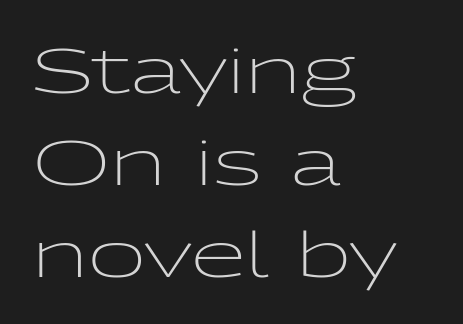
{"serif": "no", "italic": "no", "bold": "no", "weight": "light", "width": "wide", "stroke_contrast": "low", "x_height": "medium", "monospaced": "no", "underline": "no", "align": "left", "line_spacing": "normal", "line_spacing_ratio": 1.46, "letter_spacing": "normal", "letter_spacing_em": 0.0, "glyph_px": 63}
